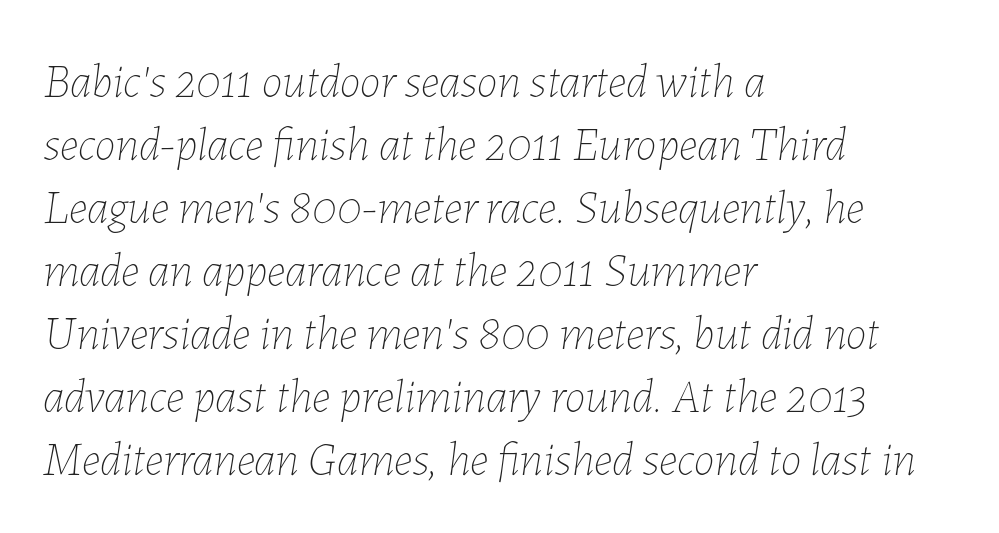
{"italic": "yes", "lean": "right", "slant_degrees": 7, "bold": "no", "weight": "thin", "width": "normal", "stroke_contrast": "low", "x_height": "medium", "monospaced": "no", "underline": "no", "align": "left", "line_spacing": "normal", "line_spacing_ratio": 1.34, "letter_spacing": "normal", "letter_spacing_em": 0.0, "glyph_px": 47}
